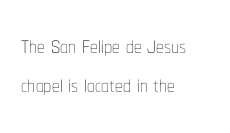
{"italic": "no", "bold": "no", "weight": "thin", "width": "condensed", "stroke_contrast": "low", "x_height": "medium", "monospaced": "no", "underline": "no", "align": "left", "line_spacing": "normal", "line_spacing_ratio": 1.27, "letter_spacing": "normal", "letter_spacing_em": 0.0, "glyph_px": 31}
